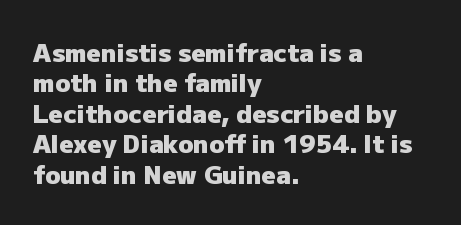
Each line starts at the same left margin while the right side varies. Words appear dense and cohesive because spacing is normal. What weight is shown? A full bold with thick strokes. Nope, not italic — everything's standing straight.
